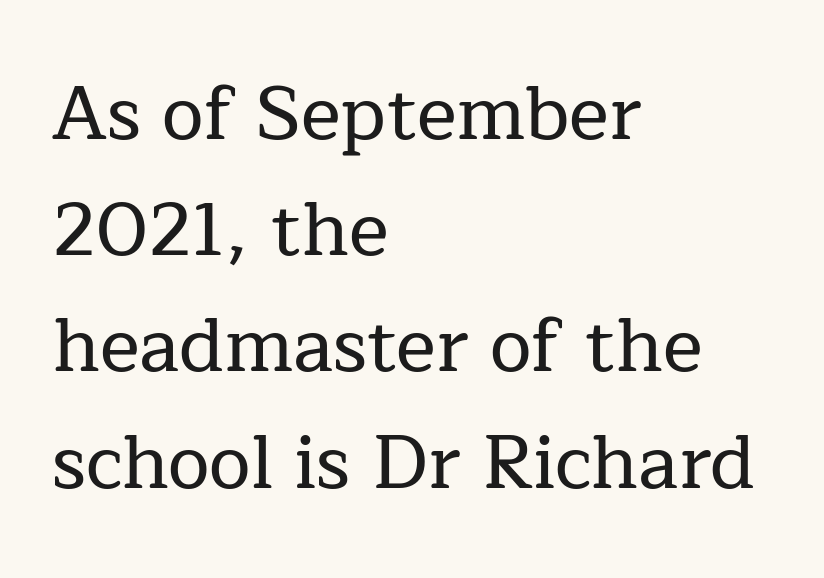
The image shows 75 px serif type, upright; set left-aligned, normal line spacing (1.55x), normal letter spacing, not underlined; low stroke contrast and a medium x-height.
